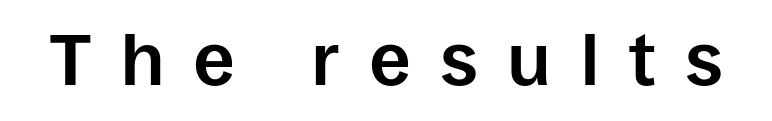
{"serif": "no", "italic": "no", "bold": "yes", "weight": "bold", "width": "normal", "stroke_contrast": "low", "x_height": "large", "monospaced": "no", "underline": "no", "letter_spacing": "wide", "letter_spacing_em": 0.42, "glyph_px": 72}
